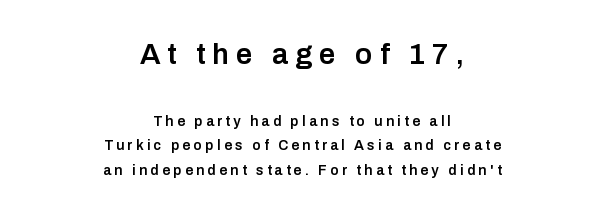
The text block is weighted toward neither margin, spreading evenly from the middle. The gaps between neighbouring characters are conspicuously large. Letters rest on an invisible, unmarked baseline. The axis of the letterforms is exactly vertical. The face used here is proportionally spaced, like ordinary book or web type.
